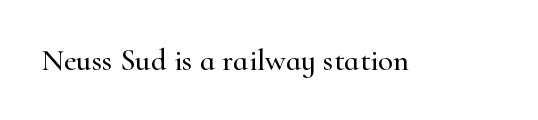
{"serif": "yes", "italic": "no", "width": "normal", "stroke_contrast": "high", "x_height": "small", "monospaced": "no", "underline": "no", "letter_spacing": "normal", "letter_spacing_em": 0.0, "glyph_px": 31}
